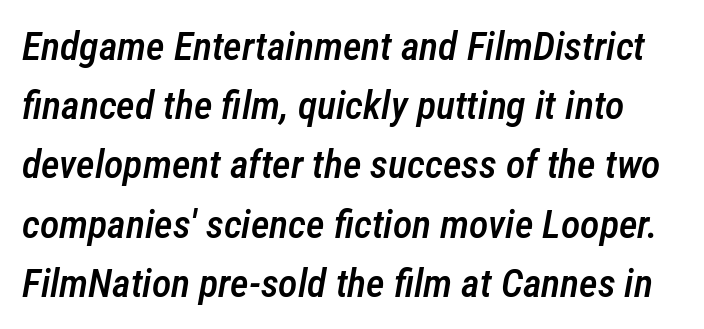
A clean baseline with only descenders dipping below it. Students, note that the glyphs here touch the page at normal intervals. Horizontal bands of white between lines are of average thickness. Slightly chunky letters — semibold, I'd say, not full bold. Slanted lettering throughout.
